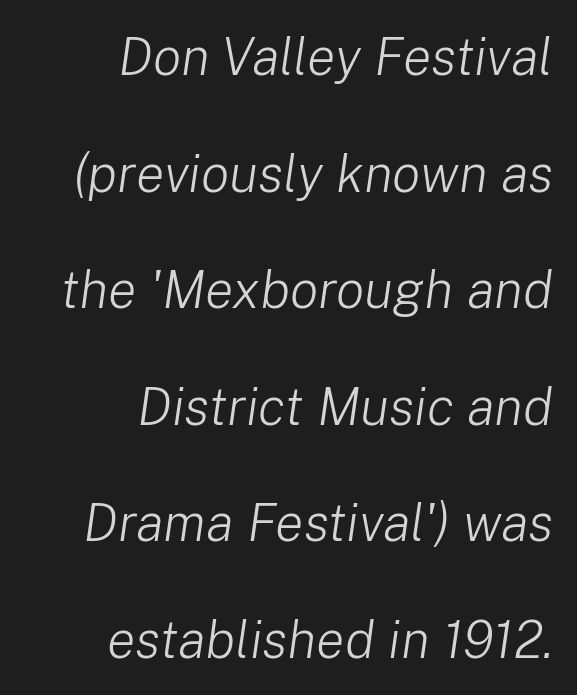
{"italic": "yes", "lean": "right", "slant_degrees": 8, "bold": "no", "weight": "light", "width": "normal", "stroke_contrast": "low", "x_height": "medium", "monospaced": "no", "underline": "no", "align": "right", "line_spacing": "loose", "line_spacing_ratio": 2.2, "letter_spacing": "normal", "letter_spacing_em": 0.0, "glyph_px": 53}
